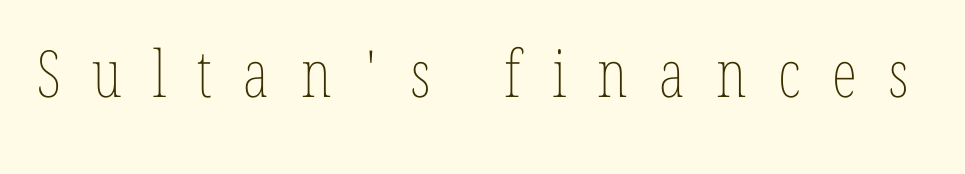
Q: Is the text bold? A: No.
Q: Is the text italic (slanted)? A: No, it is upright.
Q: Is the text underlined? A: No.
Q: Is the spacing between letters normal or unusually wide? A: Unusually wide.
Q: Width (condensed, normal, or wide)? A: Condensed.
Q: Stroke contrast? A: Low.
Q: x-height? A: Medium.
Q: Monospaced? A: No.
